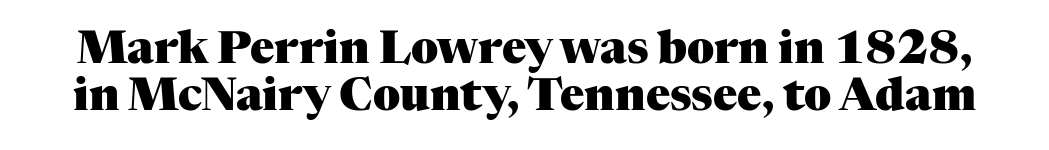
Q: Is the text bold? A: Yes.
Q: Is the text italic (slanted)? A: No, it is upright.
Q: Is the typeface a serif or a sans-serif typeface? A: Serif.
Q: Is the text underlined? A: No.
Q: Is the spacing between letters normal or unusually wide? A: Normal.
Q: Is the spacing between lines tight, normal or loose? A: Tight.
Q: Width (condensed, normal, or wide)? A: Normal.
Q: Stroke contrast? A: Medium.
Q: x-height? A: Medium.
Q: Monospaced? A: No.
